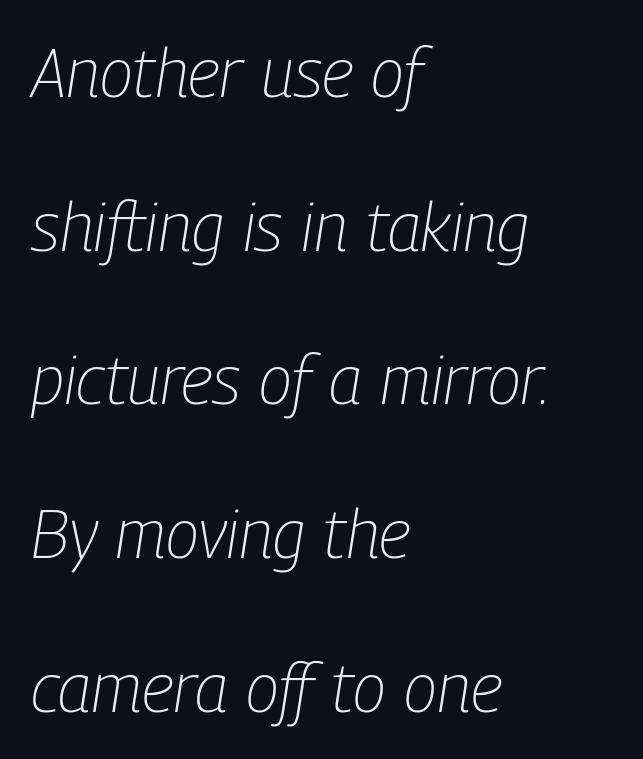
A bare baseline throughout the passage. These lines are rendered in a variable-pitch font. This is not heavy type; no bold has been used. Between one letter and the next there's only the usual sliver of space. Emphasis-style slanted type is in use. These lines stand farther apart than default settings would place them.
